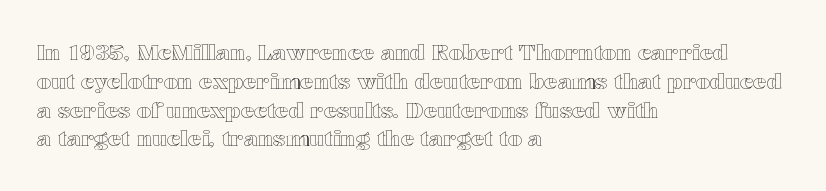
Descender tails drop into unmarked territory. Horizontal alignment here is leftward, the default for most running prose. Does extra space separate the letters? No, they use regular spacing. Upright lettering throughout. Evenly set lines give the paragraph a standard silhouette.
